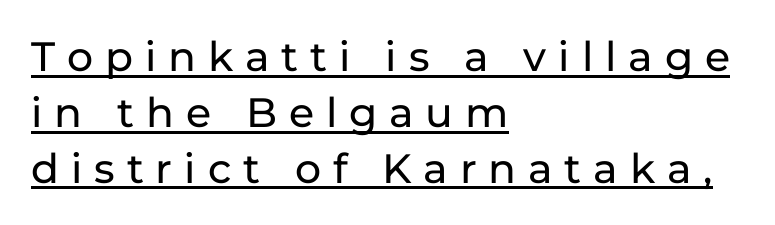
{"serif": "no", "italic": "no", "width": "normal", "stroke_contrast": "low", "x_height": "medium", "monospaced": "no", "underline": "yes", "align": "left", "line_spacing": "normal", "line_spacing_ratio": 1.36, "letter_spacing": "wide", "letter_spacing_em": 0.29, "glyph_px": 41}
